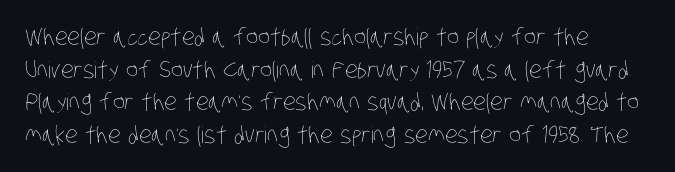
{"bold": "no", "underline": "no", "line_spacing": "normal", "line_spacing_ratio": 1.42, "letter_spacing": "normal", "letter_spacing_em": 0.0, "glyph_px": 23}
